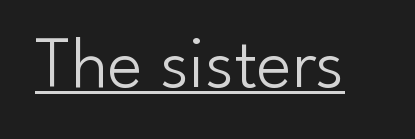
The rendering uses natural spacing where letterforms have individual widths. Weight: in the light-to-regular range. Does extra space separate the letters? No, they use regular spacing. This is the regular roman posture of the typeface.
